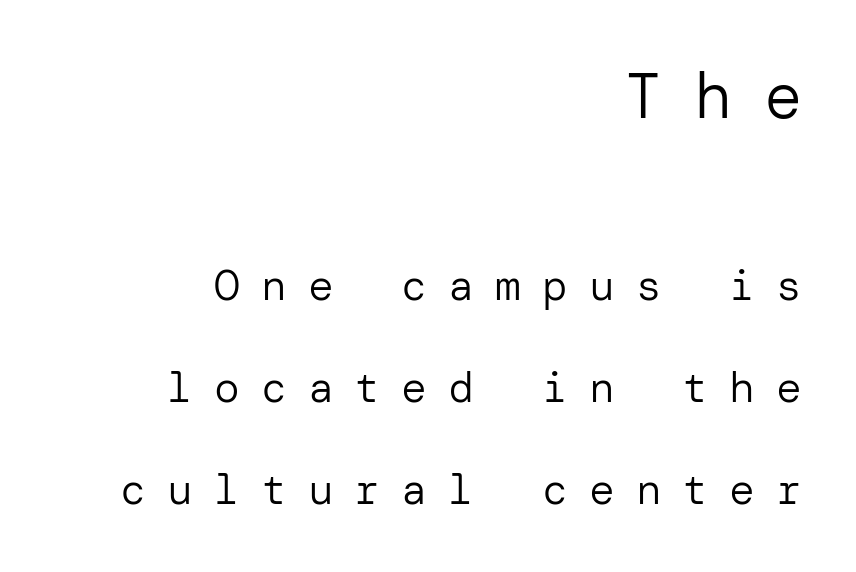
Notice how the stems are strictly vertical — no italics here. Descenders hang freely into open space. This is sans-serif lettering, the kind often seen on screens and signage. Line spacing here is loose. Typesetter's note — upper block bumped up in size, lower block left smaller. Line ends are locked; line starts wander.
